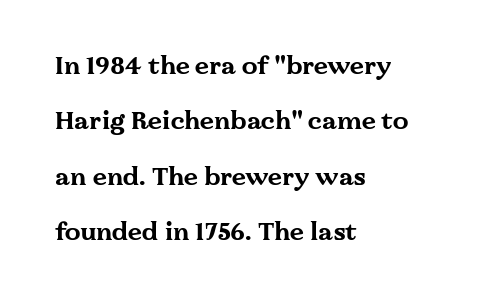
Q: Is the text bold? A: Yes.
Q: Is the text italic (slanted)? A: No, it is upright.
Q: Is the text underlined? A: No.
Q: How is the paragraph aligned? A: Left-aligned.
Q: Is the spacing between letters normal or unusually wide? A: Normal.
Q: Is the spacing between lines tight, normal or loose? A: Loose.
